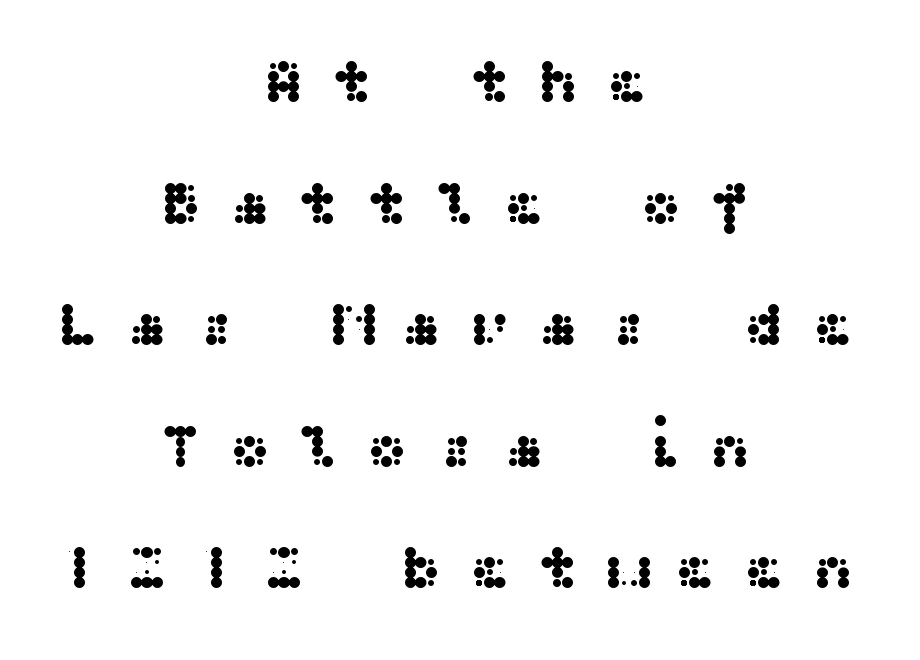
To sum up the face: it is a sans, with no serifs. The leading is generous, giving the passage an open texture. This rendering features lettering with no underline. Both edges are ragged and mirror each other, which tells us the setting is centered. This is roman type, the default non-slanted kind. There is plenty of visible air inserted between adjacent glyphs.
